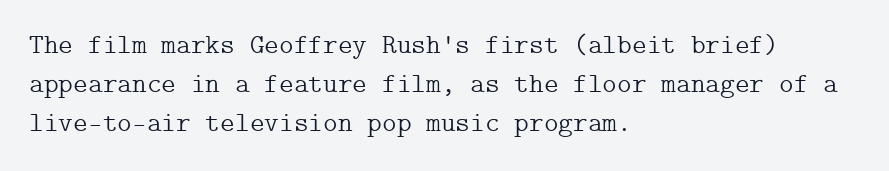
{"serif": "yes", "italic": "no", "bold": "no", "weight": "light", "width": "normal", "stroke_contrast": "low", "x_height": "medium", "underline": "no", "align": "left", "line_spacing": "normal", "line_spacing_ratio": 1.39, "letter_spacing": "normal", "letter_spacing_em": 0.0, "glyph_px": 28}
